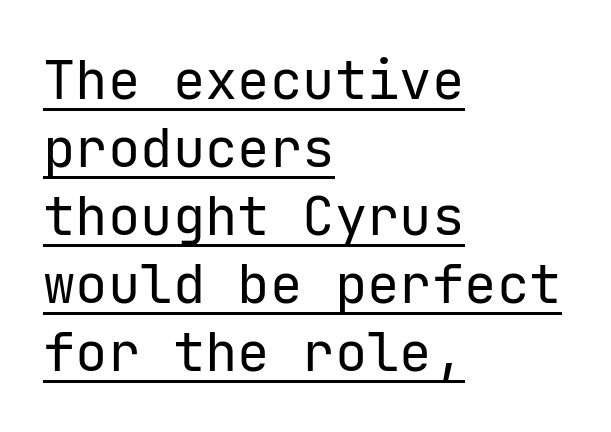
{"serif": "no", "italic": "no", "bold": "no", "weight": "regular", "width": "normal", "stroke_contrast": "low", "x_height": "medium", "underline": "yes", "align": "left", "line_spacing": "normal", "line_spacing_ratio": 1.26, "letter_spacing": "normal", "letter_spacing_em": 0.0, "glyph_px": 54}
